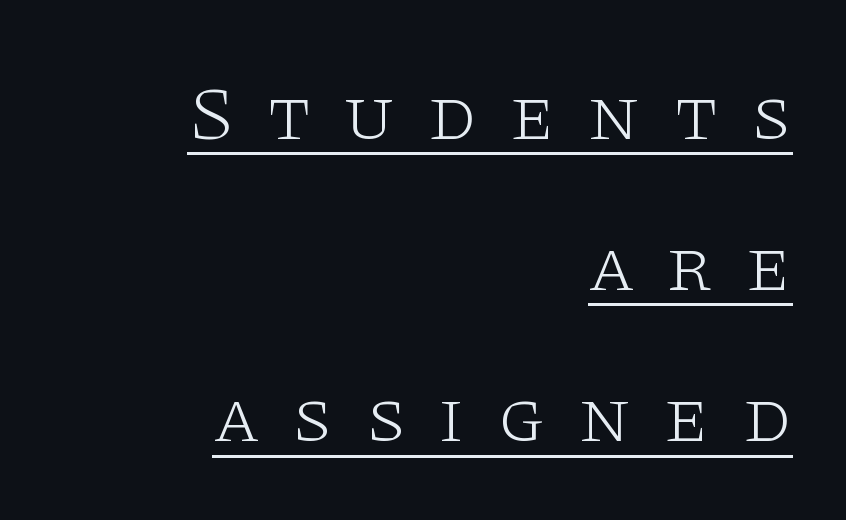
Think of a printed novel: that variable character pitch is what you see here. The passage shown stacks its lines with a broad gap. The string is rendered with underlining switched on. Weight: in the light-to-regular range.
